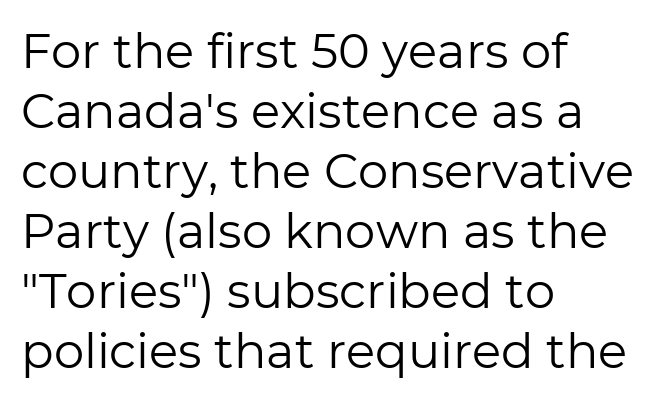
The image shows 48 px regular-weight sans-serif type, upright; set left-aligned, normal line spacing (1.25x), normal letter spacing, not underlined; low stroke contrast and a medium x-height.
